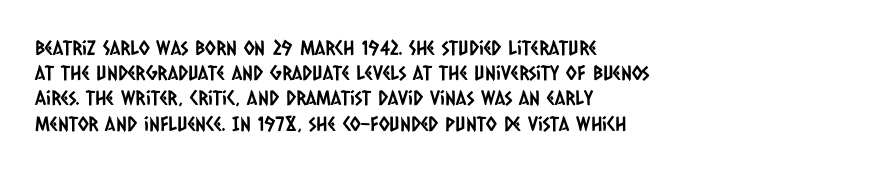
{"underline": "no", "align": "left", "line_spacing": "normal", "line_spacing_ratio": 1.26, "letter_spacing": "normal", "letter_spacing_em": 0.0, "glyph_px": 20}
